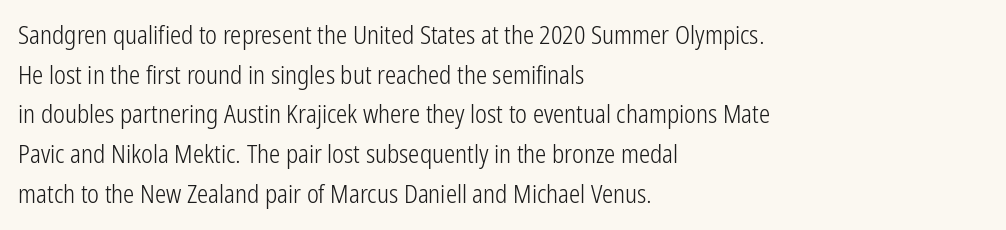
No italicization has been applied; the sample stays upright. Which margin do the lines hug? The left one — the right edge is uneven. Interline gaps are of average width in this sample. Descender tails drop into unmarked territory.
